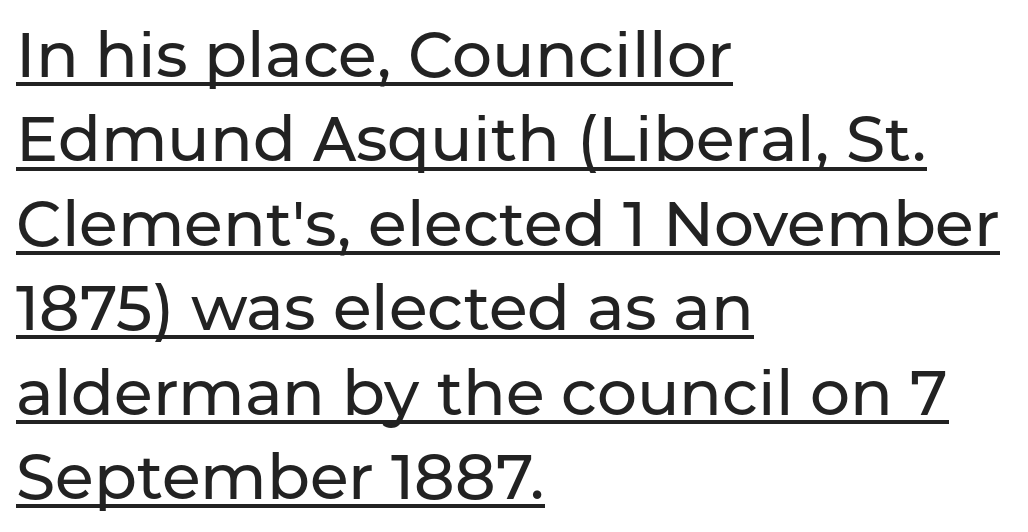
The image shows 63 px sans-serif type, upright; set left-aligned, normal line spacing (1.34x), normal letter spacing, underlined; low stroke contrast and a medium x-height.
